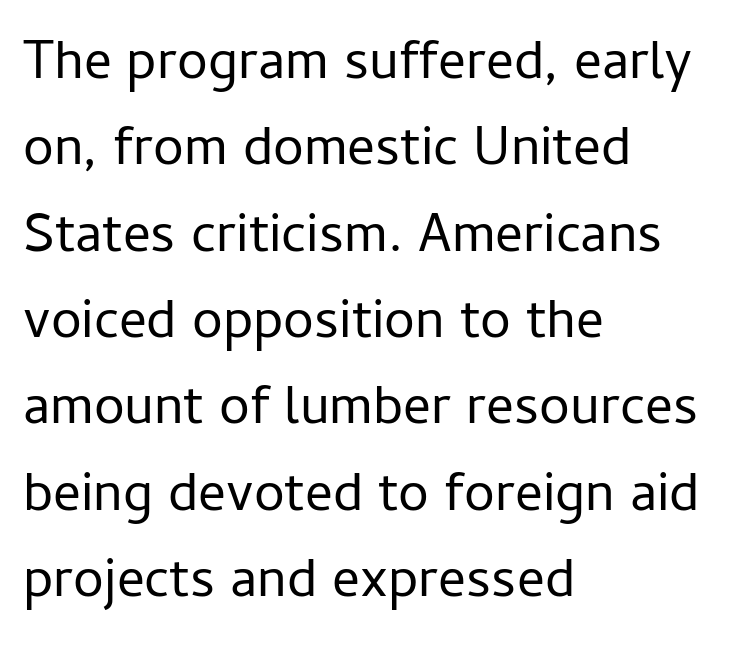
Q: Is the text bold? A: No.
Q: Is the text italic (slanted)? A: No, it is upright.
Q: Is the typeface a serif or a sans-serif typeface? A: Sans-serif.
Q: Is the text underlined? A: No.
Q: How is the paragraph aligned? A: Left-aligned.
Q: Is the spacing between letters normal or unusually wide? A: Normal.
Q: Is the spacing between lines tight, normal or loose? A: Normal.
Q: Width (condensed, normal, or wide)? A: Normal.
Q: Stroke contrast? A: Low.
Q: x-height? A: Medium.
Q: Monospaced? A: No.
